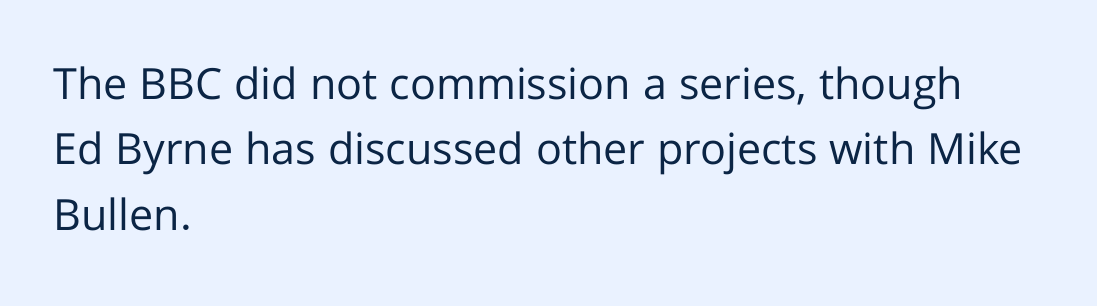
The letters sit at their default tracking, neither squeezed nor spread. A typesetter would label this face a sans. Compared with a centered layout, this one pins lines to the left instead. Is this a fixed-width face? No — the glyphs have proportional, varying widths.
